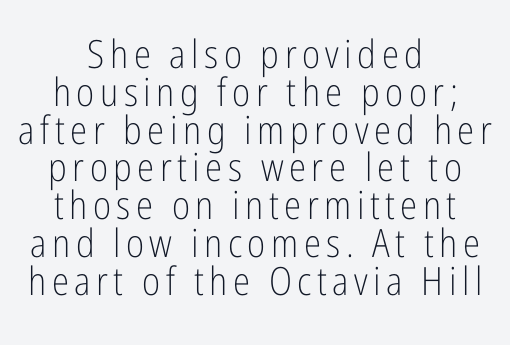
Each letter keeps its own natural width here, so spacing adapts to shape. The letters stand upright; this is a roman face. The baseline area is clear. Neither beginnings nor endings align; midpoints do. This rendering employs a face without finishing strokes, i.e., a sans-serif.
